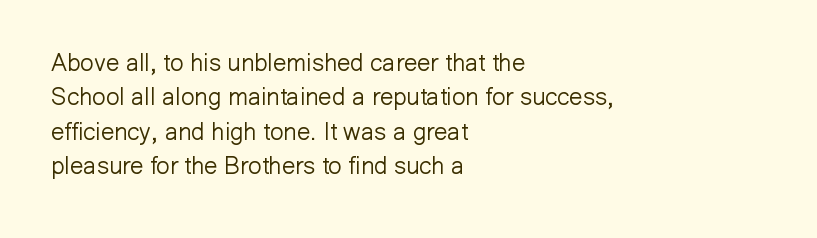
Q: Is the text bold? A: No.
Q: Is the text italic (slanted)? A: No, it is upright.
Q: Is the text underlined? A: No.
Q: How is the paragraph aligned? A: Left-aligned.
Q: Is the spacing between letters normal or unusually wide? A: Normal.
Q: Is the spacing between lines tight, normal or loose? A: Normal.
